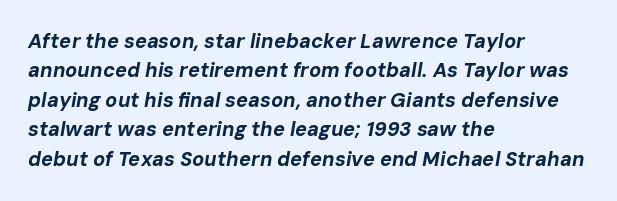
The image shows 20 px bold type, italic (leaning right); set left-aligned, normal line spacing (1.47x), normal letter spacing, not underlined.
